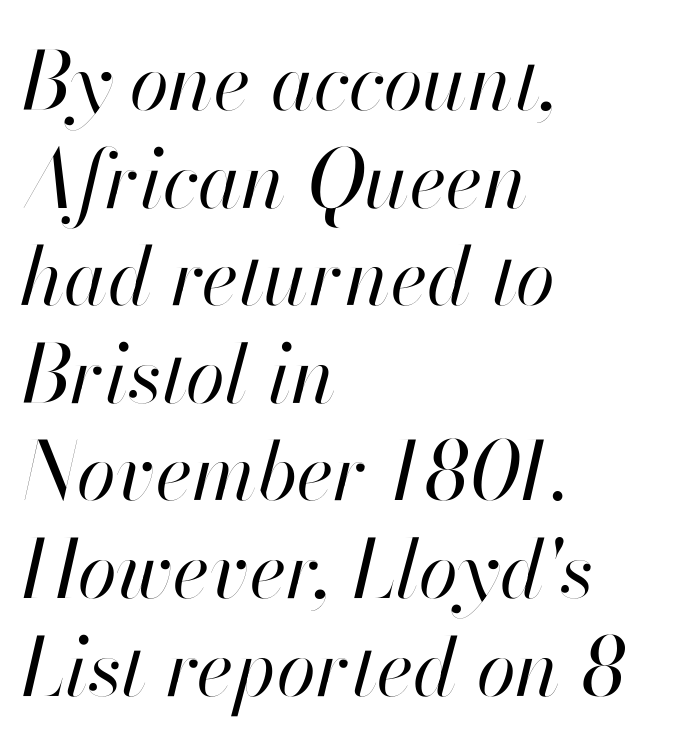
The image shows 80 px regular-weight type, italic (leaning right); set left-aligned, line spacing 1.22x, normal letter spacing, not underlined; high stroke contrast and a small x-height.
